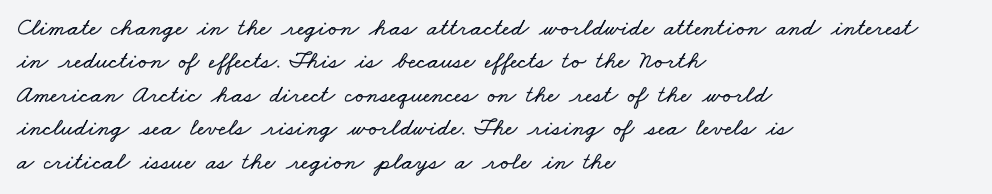
Line beginnings align vertically; line endings do not. Is the letter spacing exaggerated? No — it looks like the ordinary default. The designer left line spacing at the default. The string is rendered with underlining switched off.
